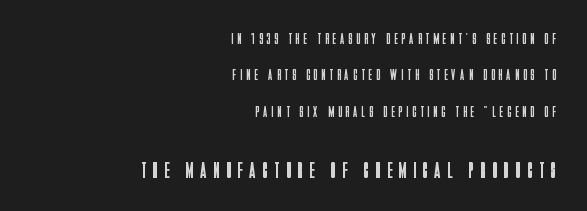
Q: Is the text bold? A: No.
Q: Is the text italic (slanted)? A: No, it is upright.
Q: Is the text underlined? A: No.
Q: How is the paragraph aligned? A: Right-aligned.
Q: Is the spacing between letters normal or unusually wide? A: Unusually wide.
Q: Is the spacing between lines tight, normal or loose? A: Loose.
Q: Which block of text is set in a larger size, the first (top) or the second (bottom)? A: The second (bottom) one.
